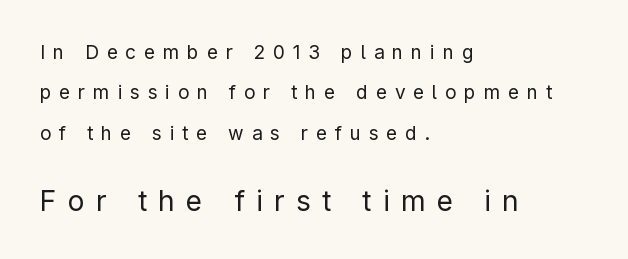
Q: Is the text bold? A: No.
Q: Is the text italic (slanted)? A: No, it is upright.
Q: Is the typeface a serif or a sans-serif typeface? A: Sans-serif.
Q: Is the text underlined? A: No.
Q: How is the paragraph aligned? A: Left-aligned.
Q: Is the spacing between letters normal or unusually wide? A: Unusually wide.
Q: Is the spacing between lines tight, normal or loose? A: Loose.
Q: Which block of text is set in a larger size, the first (top) or the second (bottom)? A: The second (bottom) one.
Q: Width (condensed, normal, or wide)? A: Normal.
Q: Stroke contrast? A: Low.
Q: x-height? A: Medium.
Q: Monospaced? A: No.
